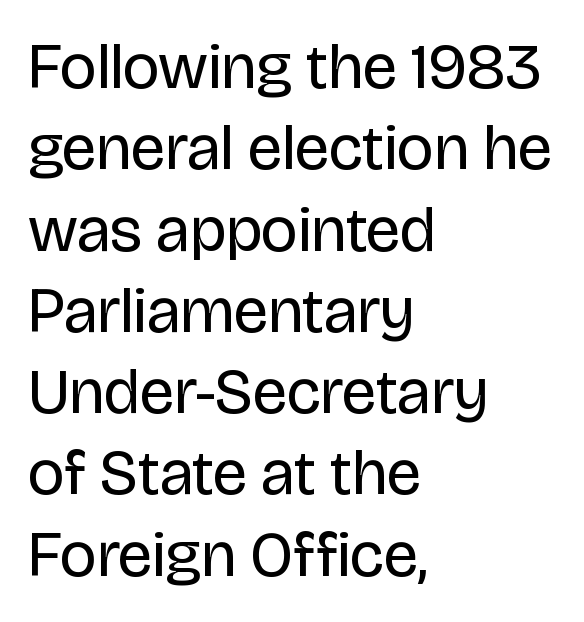
The image shows 64 px regular-weight sans-serif type, upright; set left-aligned, normal line spacing (1.27x), normal letter spacing, not underlined; low stroke contrast and a large x-height.
